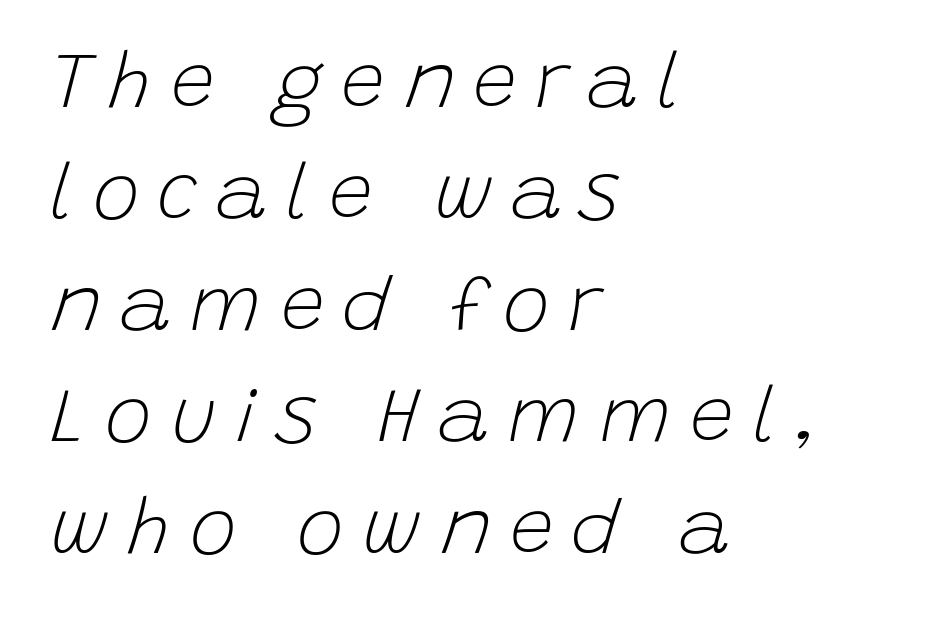
Q: Is the text bold? A: No.
Q: Is the text italic (slanted)? A: Yes, it leans right by about 15 degrees.
Q: Is the text underlined? A: No.
Q: How is the paragraph aligned? A: Left-aligned.
Q: Is the spacing between letters normal or unusually wide? A: Unusually wide.
Q: Is the spacing between lines tight, normal or loose? A: Normal.
Q: Width (condensed, normal, or wide)? A: Normal.
Q: Stroke contrast? A: Low.
Q: x-height? A: Large.
Q: Monospaced? A: No.
